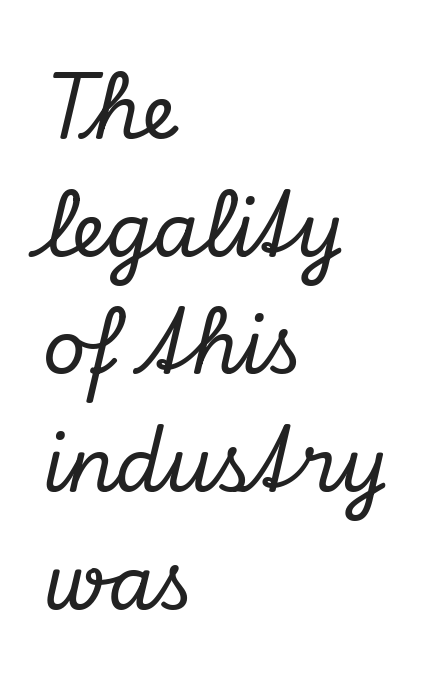
Lines of text with bare space underneath. Rendered with sloped, italic letterforms. The letters advance in unequal steps, a hallmark of proportional type. The text block is weighted toward the left margin, trailing off unevenly rightward. Observe the ordinary spacing: letters are neighbours, not strangers.
